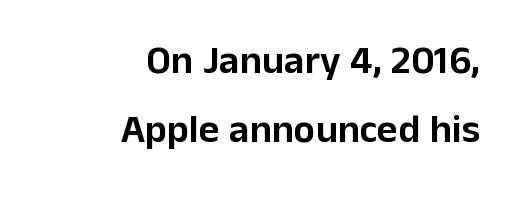
The image shows 40 px sans-serif type, upright; set right-aligned, line spacing 1.72x, normal letter spacing, not underlined; low stroke contrast and a medium x-height.
